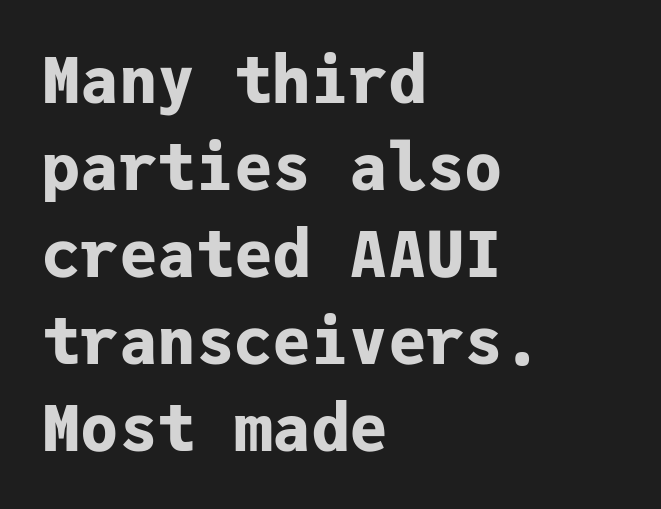
The rows are spaced the way most documents space them. Layout note: lines flush left. Compared with an ordinary text face, these strokes are far heavier — a full bold. The face used here is a sans, in the tradition of grotesques and geometrics.
